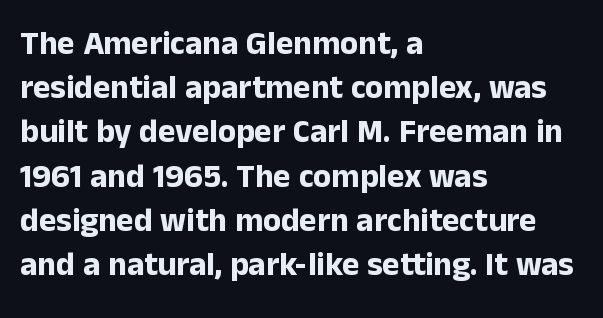
{"serif": "no", "italic": "no", "bold": "yes", "weight": "bold", "width": "normal", "stroke_contrast": "low", "x_height": "medium", "monospaced": "no", "underline": "no", "align": "left", "line_spacing": "normal", "line_spacing_ratio": 1.34, "letter_spacing": "normal", "letter_spacing_em": 0.0, "glyph_px": 33}
